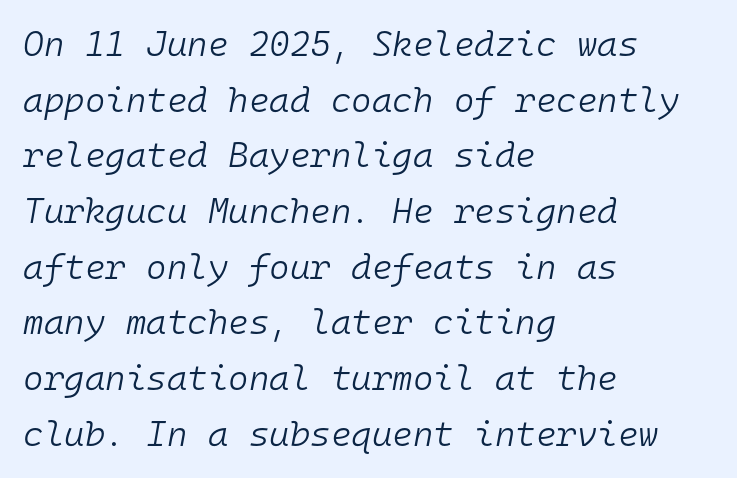
{"italic": "yes", "lean": "right", "slant_degrees": 10, "bold": "no", "weight": "light", "width": "normal", "stroke_contrast": "low", "x_height": "medium", "monospaced": "yes", "underline": "no", "align": "left", "line_spacing": "normal", "line_spacing_ratio": 1.59, "letter_spacing": "normal", "letter_spacing_em": 0.0, "glyph_px": 35}
